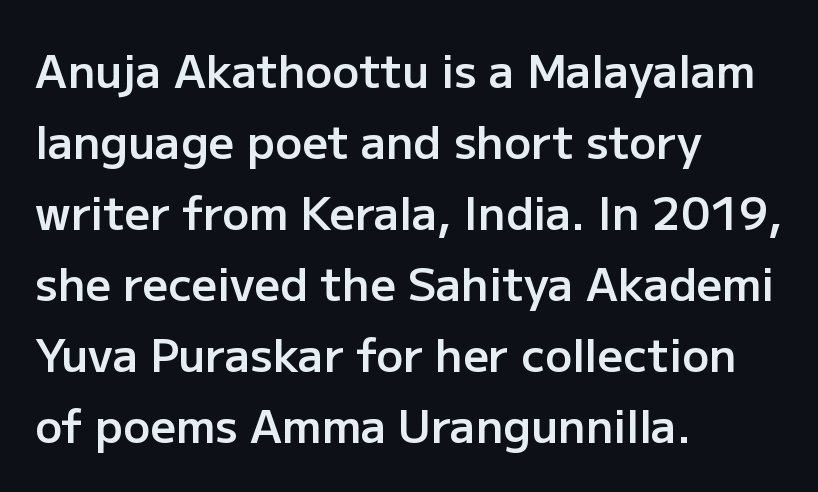
{"serif": "no", "italic": "no", "bold": "semi", "weight": "semibold", "width": "normal", "stroke_contrast": "low", "x_height": "medium", "monospaced": "no", "underline": "no", "align": "left", "line_spacing": "normal", "line_spacing_ratio": 1.58, "letter_spacing": "normal", "letter_spacing_em": 0.0, "glyph_px": 45}
